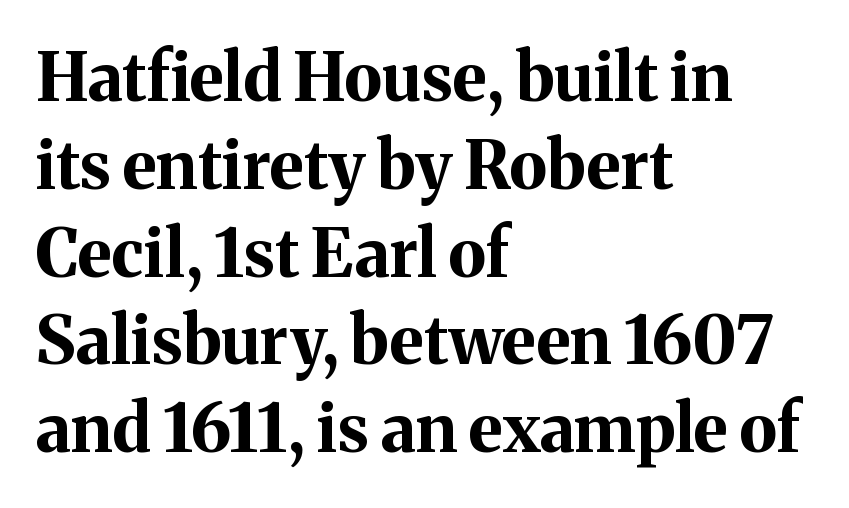
Q: Is the text bold? A: Yes.
Q: Is the text italic (slanted)? A: No, it is upright.
Q: Is the typeface a serif or a sans-serif typeface? A: Serif.
Q: Is the text underlined? A: No.
Q: How is the paragraph aligned? A: Left-aligned.
Q: Is the spacing between letters normal or unusually wide? A: Normal.
Q: Is the spacing between lines tight, normal or loose? A: Normal.
Q: Width (condensed, normal, or wide)? A: Normal.
Q: Stroke contrast? A: Medium.
Q: x-height? A: Medium.
Q: Monospaced? A: No.
